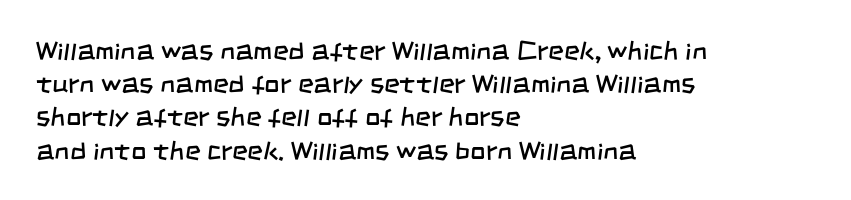
Q: Is the text bold? A: No.
Q: Is the text underlined? A: No.
Q: How is the paragraph aligned? A: Left-aligned.
Q: Is the spacing between letters normal or unusually wide? A: Normal.
